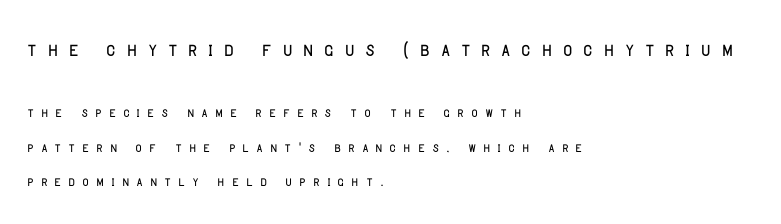
{"italic": "no", "underline": "no", "align": "left", "line_spacing": "loose", "line_spacing_ratio": 2.02, "letter_spacing": "wide", "letter_spacing_em": 0.44, "larger_block": "first", "size_ratio": 1.47, "glyph_px": 25}
